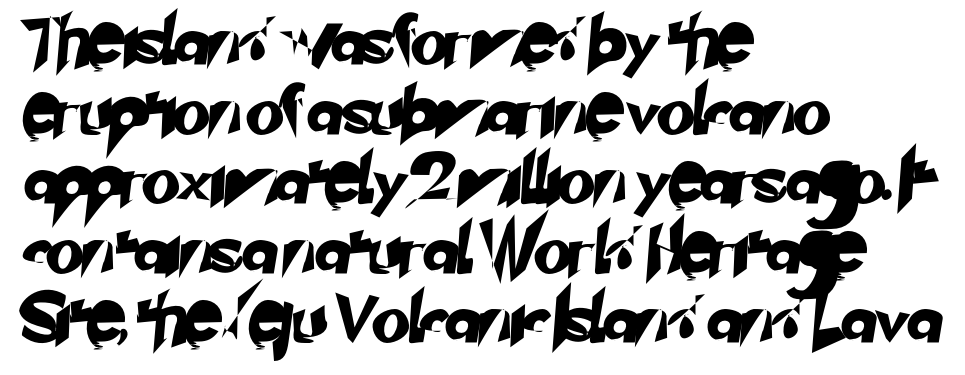
A typesetter would call this proportional, since set widths differ per character. In terms of letterspacing, this is plain default setting. The gap between lines stays unmarked. Horizontal bands of white between lines are of average thickness.
